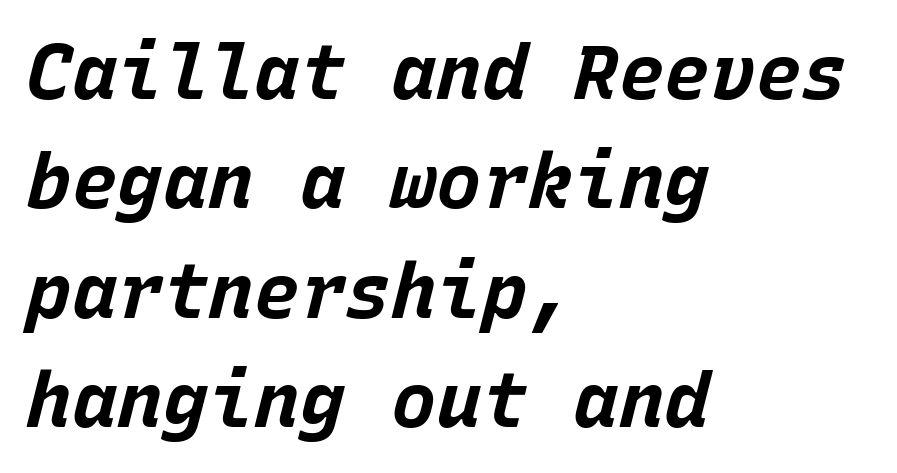
Looks like terminal output: every glyph gets an equal slot. These lines stack with their left ends in a neat column. In terms of letterspacing, this is plain default setting. When letters slant like this, we call the style italic. Thick stems and heavy bowls — unmistakably bold.
